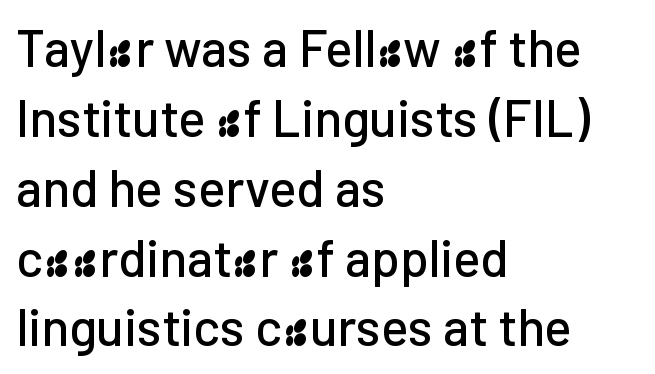
A normal amount of white space separates one row of letters from the next. The paragraph has a hard left edge and a soft right edge. Caption: standard tracking, unaltered. Style check: upright. The rendering uses natural spacing where letterforms have individual widths.
